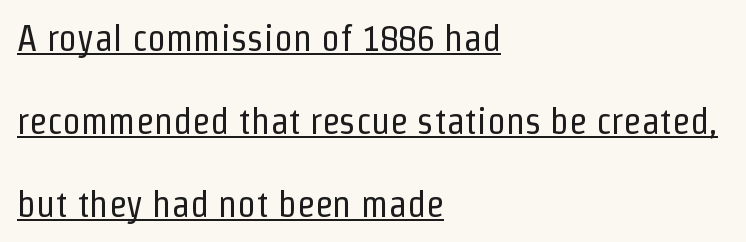
{"serif": "no", "italic": "no", "bold": "no", "weight": "regular", "width": "condensed", "stroke_contrast": "low", "x_height": "medium", "monospaced": "no", "underline": "yes", "align": "left", "line_spacing": "loose", "line_spacing_ratio": 2.24, "letter_spacing": "normal", "letter_spacing_em": 0.0, "glyph_px": 37}
